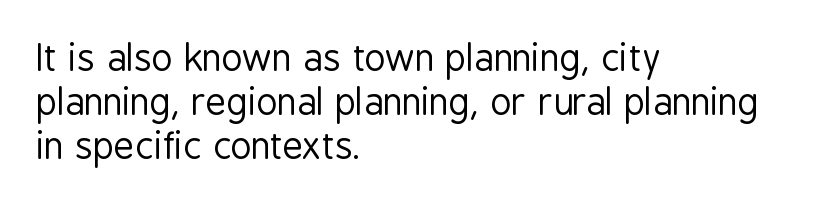
The image shows 36 px regular-weight, condensed sans-serif type, upright; set left-aligned, line spacing 1.22x, normal letter spacing, not underlined; low stroke contrast and a medium x-height.
